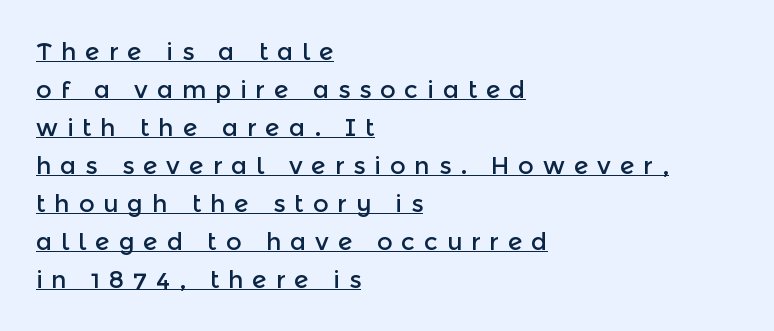
Each line starts at the same left margin while the right side varies. These lines sit exactly where default settings would place them. Short note: letters widely spaced. What decoration does the sample have? An underline. Upright lettering throughout.
